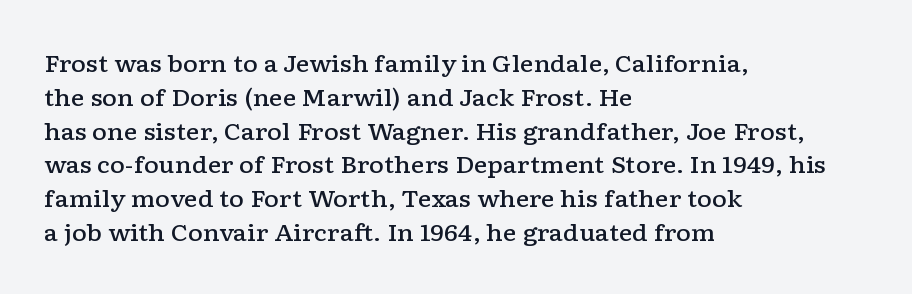
The image shows 23 px text type, upright; set left-aligned, normal line spacing (1.47x), normal letter spacing, not underlined.
